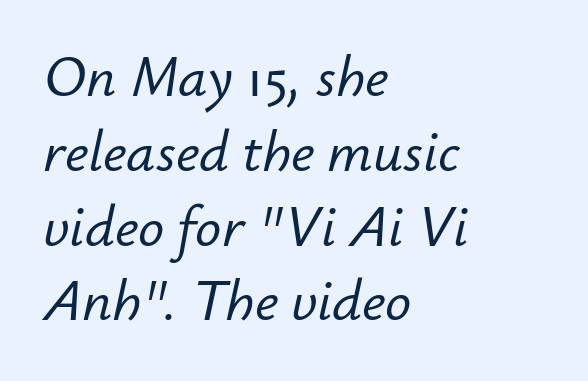
The image shows 58 px text type, italic (leaning right); set left-aligned, normal line spacing (1.29x), normal letter spacing, not underlined; low stroke contrast and a small x-height.
